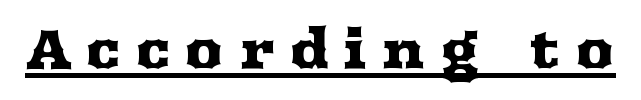
Q: Is the text italic (slanted)? A: No, it is upright.
Q: Is the typeface a serif or a sans-serif typeface? A: Serif.
Q: Is the text underlined? A: Yes.
Q: Is the spacing between letters normal or unusually wide? A: Unusually wide.
Q: Width (condensed, normal, or wide)? A: Wide.
Q: Stroke contrast? A: Medium.
Q: x-height? A: Medium.
Q: Monospaced? A: No.
